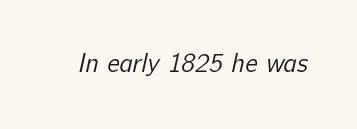
Vertical stems look standard width or narrower in stroke. Unmarked baselines from the first word to the last. There is no visible air inserted between adjacent glyphs.
